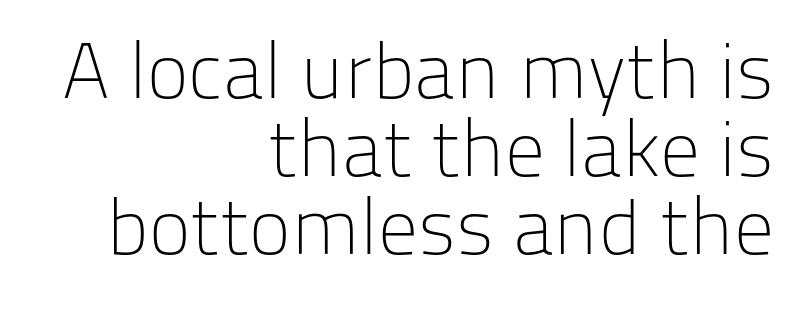
{"serif": "no", "italic": "no", "bold": "no", "weight": "light", "width": "normal", "stroke_contrast": "low", "x_height": "medium", "monospaced": "no", "underline": "no", "align": "right", "line_spacing": "tight", "line_spacing_ratio": 0.99, "letter_spacing": "normal", "letter_spacing_em": 0.0, "glyph_px": 79}
